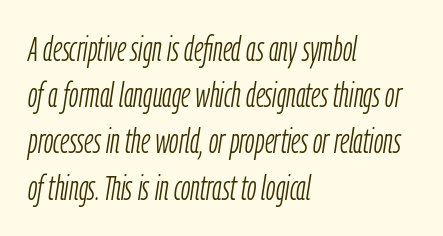
The image shows 34 px light, condensed type, italic (leaning right); set left-aligned, normal line spacing (1.36x), normal letter spacing, not underlined; low stroke contrast and a medium x-height.
